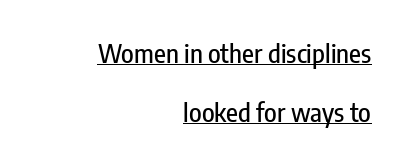
The image shows 26 px text type, upright; set right-aligned, loose line spacing (2.28x), normal letter spacing, underlined.
